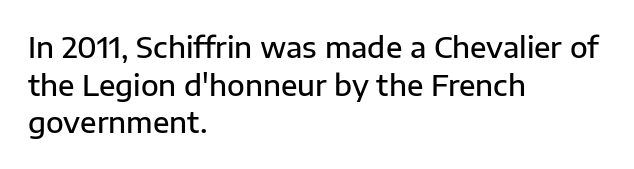
The image shows 29 px semibold sans-serif type, upright; set left-aligned, normal line spacing (1.3x), normal letter spacing, not underlined; low stroke contrast and a medium x-height.
